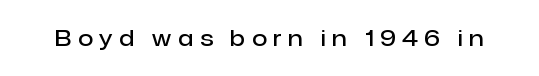
{"italic": "no", "bold": "semi", "underline": "no", "letter_spacing": "wide", "letter_spacing_em": 0.3, "glyph_px": 22}
